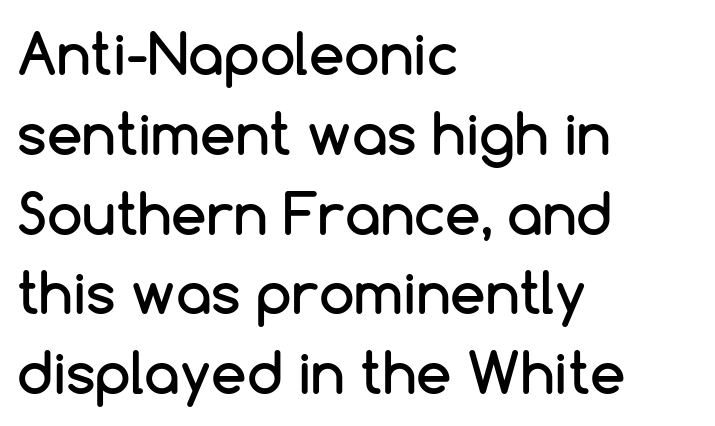
The image shows 57 px sans-serif type, upright; set left-aligned, normal line spacing (1.4x), normal letter spacing, not underlined; low stroke contrast and a medium x-height.
